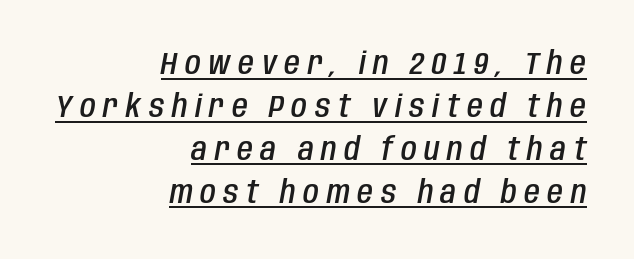
The image shows 32 px semibold, condensed type, italic (leaning right); set right-aligned, normal line spacing (1.34x), unusually wide letter spacing (+0.24 em), underlined; low stroke contrast and a large x-height.
